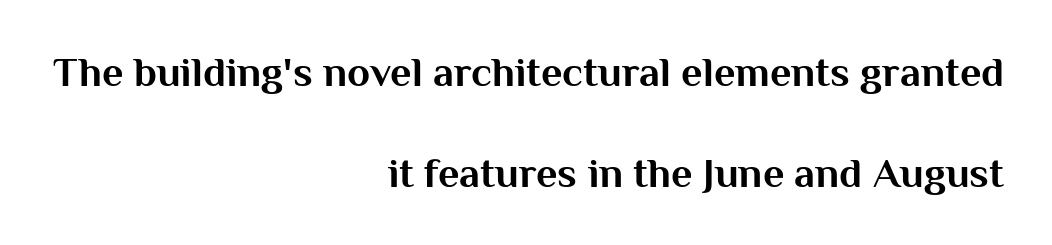
The image shows 42 px bold sans-serif type, upright; set right-aligned, loose line spacing (2.4x), normal letter spacing, not underlined; medium stroke contrast and a medium x-height.
